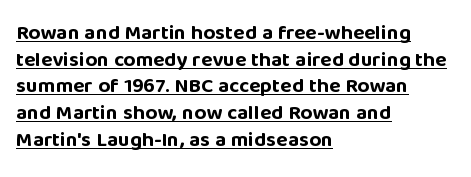
{"italic": "no", "bold": "yes", "underline": "yes", "align": "left", "line_spacing": "normal", "line_spacing_ratio": 1.27, "letter_spacing": "normal", "letter_spacing_em": 0.0, "glyph_px": 21}
